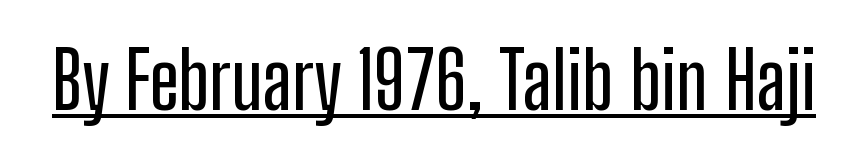
{"serif": "no", "italic": "no", "width": "condensed", "stroke_contrast": "low", "x_height": "medium", "monospaced": "no", "underline": "yes", "letter_spacing": "normal", "letter_spacing_em": 0.0, "glyph_px": 79}
